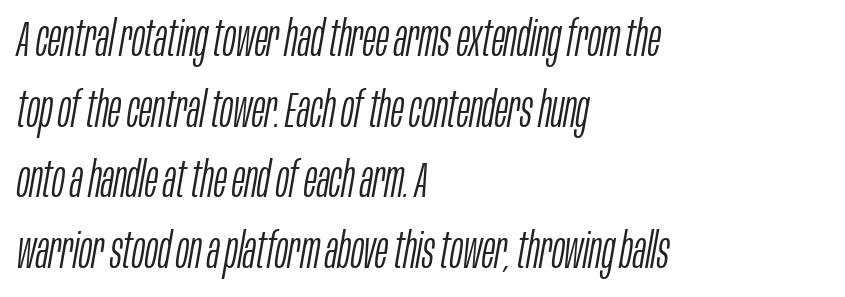
Q: Is the text bold? A: No.
Q: Is the text italic (slanted)? A: Yes, it leans right by about 10 degrees.
Q: Is the text underlined? A: No.
Q: How is the paragraph aligned? A: Left-aligned.
Q: Is the spacing between letters normal or unusually wide? A: Normal.
Q: Is the spacing between lines tight, normal or loose? A: Normal.
Q: Width (condensed, normal, or wide)? A: Condensed.
Q: Stroke contrast? A: Low.
Q: x-height? A: Large.
Q: Monospaced? A: No.
